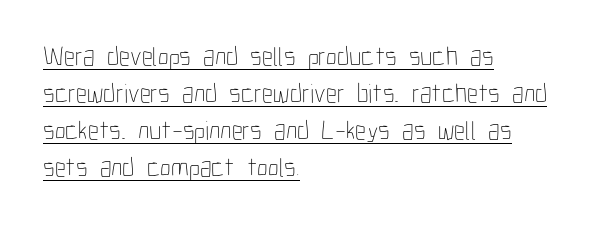
{"italic": "no", "bold": "no", "underline": "yes", "align": "left", "line_spacing": "normal", "line_spacing_ratio": 1.37, "letter_spacing": "normal", "letter_spacing_em": 0.0, "glyph_px": 27}
